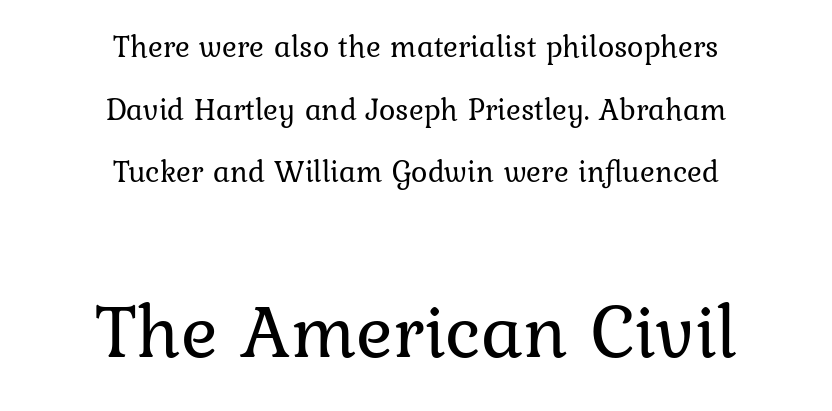
Does the bottom block carry the larger type? Yes, it does. Line starts and ends both wander, symmetrically. The lines are spread far apart with generous leading. The passage shown is typeset with a serif family.
